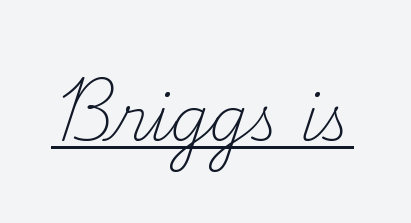
You could not count columns in this text — the font is proportionally spaced. In terms of letterspacing, this is plain default setting. Weight class: somewhere from thin through regular. The typesetter has applied underlining to the passage shown.
